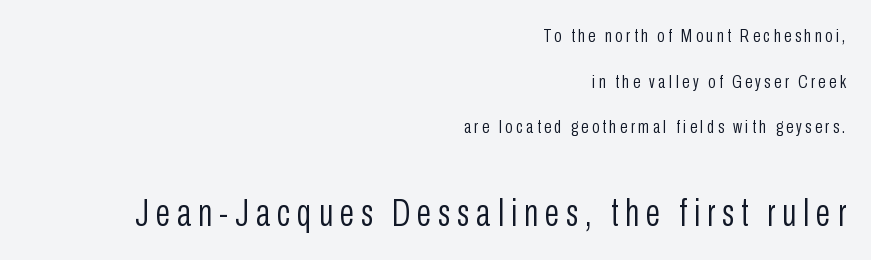
{"serif": "no", "italic": "no", "bold": "no", "weight": "light", "width": "condensed", "stroke_contrast": "low", "x_height": "medium", "monospaced": "no", "underline": "no", "align": "right", "line_spacing": "loose", "line_spacing_ratio": 2.4, "larger_block": "second", "size_ratio": 2.0, "glyph_px": 38}
